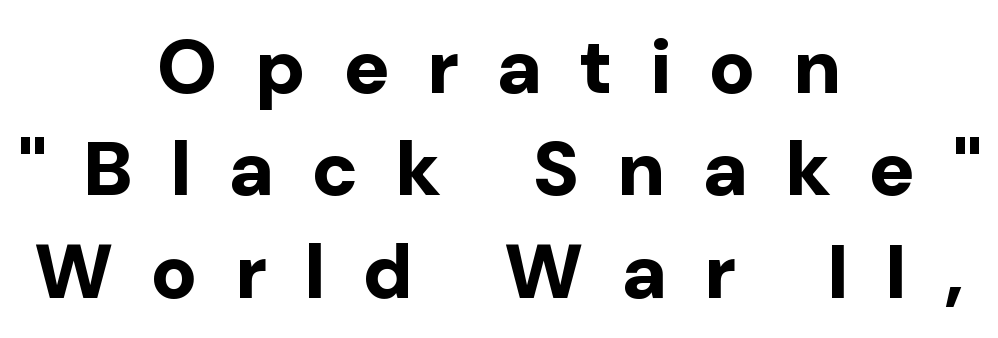
{"serif": "no", "italic": "no", "bold": "yes", "weight": "bold", "width": "normal", "stroke_contrast": "low", "x_height": "medium", "monospaced": "no", "underline": "no", "align": "center", "line_spacing": "normal", "line_spacing_ratio": 1.33, "letter_spacing": "wide", "letter_spacing_em": 0.48, "glyph_px": 77}
